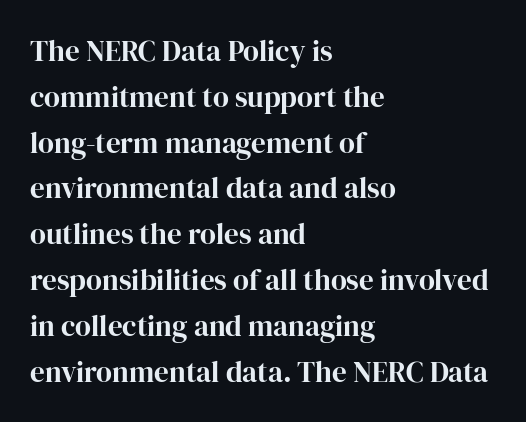
Q: Is the text bold? A: Yes.
Q: Is the text italic (slanted)? A: No, it is upright.
Q: Is the typeface a serif or a sans-serif typeface? A: Serif.
Q: Is the text underlined? A: No.
Q: How is the paragraph aligned? A: Left-aligned.
Q: Is the spacing between letters normal or unusually wide? A: Normal.
Q: Is the spacing between lines tight, normal or loose? A: Normal.
Q: Width (condensed, normal, or wide)? A: Normal.
Q: Stroke contrast? A: High.
Q: x-height? A: Medium.
Q: Monospaced? A: No.
